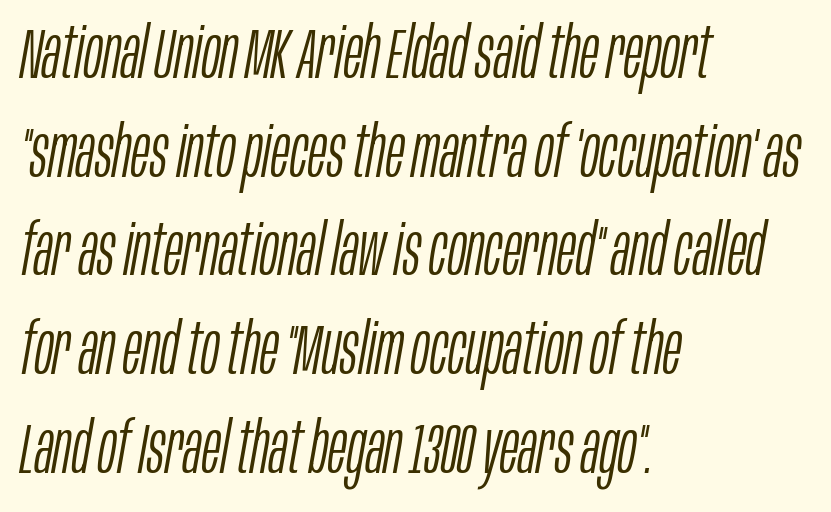
Q: Is the text bold? A: No.
Q: Is the text italic (slanted)? A: Yes, it leans right by about 10 degrees.
Q: Is the text underlined? A: No.
Q: How is the paragraph aligned? A: Left-aligned.
Q: Is the spacing between letters normal or unusually wide? A: Normal.
Q: Is the spacing between lines tight, normal or loose? A: Normal.
Q: Width (condensed, normal, or wide)? A: Condensed.
Q: Stroke contrast? A: Low.
Q: x-height? A: Large.
Q: Monospaced? A: No.
